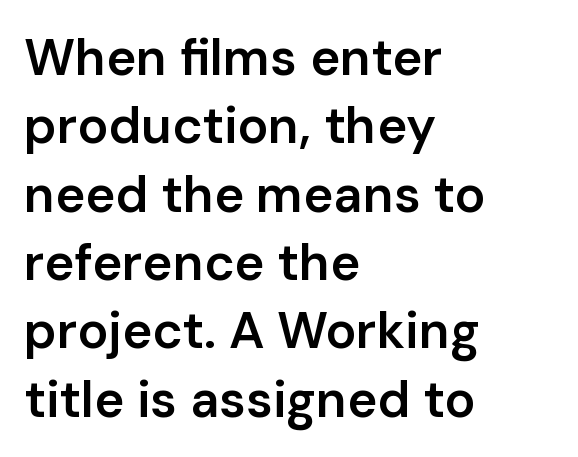
{"serif": "no", "italic": "no", "bold": "semi", "weight": "semibold", "width": "normal", "stroke_contrast": "low", "x_height": "medium", "monospaced": "no", "underline": "no", "align": "left", "line_spacing": "normal", "line_spacing_ratio": 1.34, "letter_spacing": "normal", "letter_spacing_em": 0.0, "glyph_px": 51}
